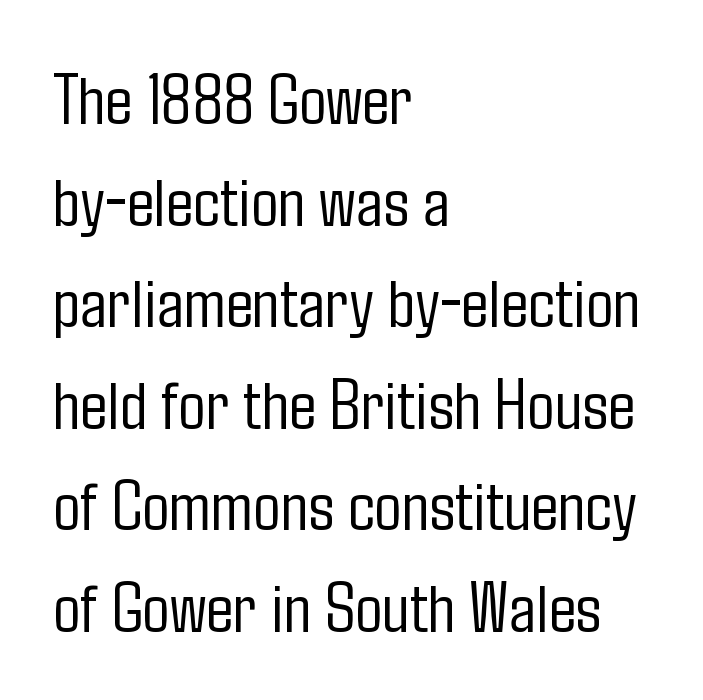
{"serif": "no", "italic": "no", "bold": "no", "weight": "light", "width": "condensed", "stroke_contrast": "low", "x_height": "medium", "monospaced": "no", "underline": "no", "align": "left", "line_spacing": "normal", "line_spacing_ratio": 1.41, "letter_spacing": "normal", "letter_spacing_em": 0.0, "glyph_px": 72}
